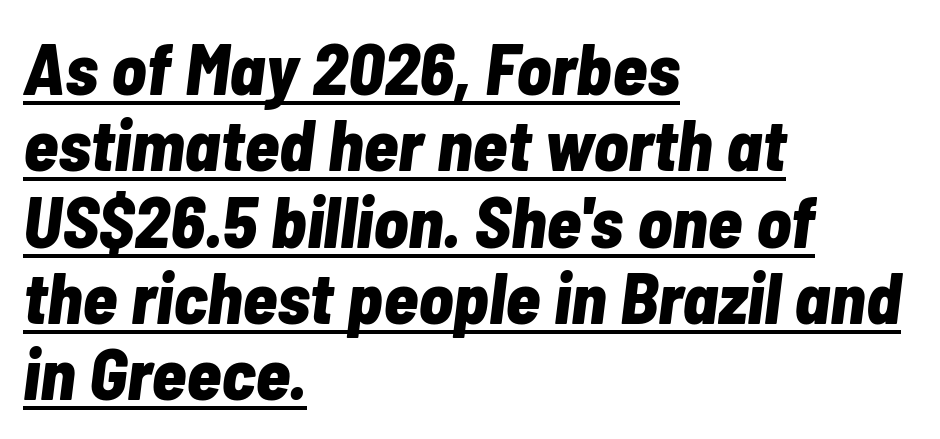
{"italic": "yes", "lean": "right", "slant_degrees": 7, "bold": "yes", "weight": "bold", "width": "condensed", "stroke_contrast": "low", "x_height": "medium", "monospaced": "no", "underline": "yes", "align": "left", "line_spacing": "tight", "line_spacing_ratio": 1.06, "letter_spacing": "normal", "letter_spacing_em": 0.0, "glyph_px": 72}
